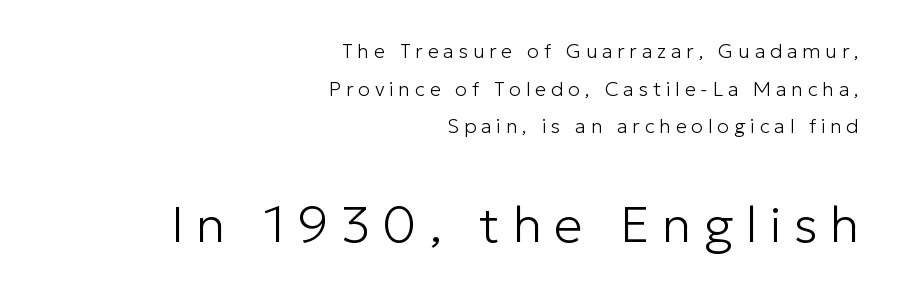
The image shows 51 px light sans-serif type, upright; set right-aligned, line spacing 1.88x, unusually wide letter spacing (+0.24 em), not underlined; the second (bottom) block is 2.55x larger; low stroke contrast and a medium x-height.
